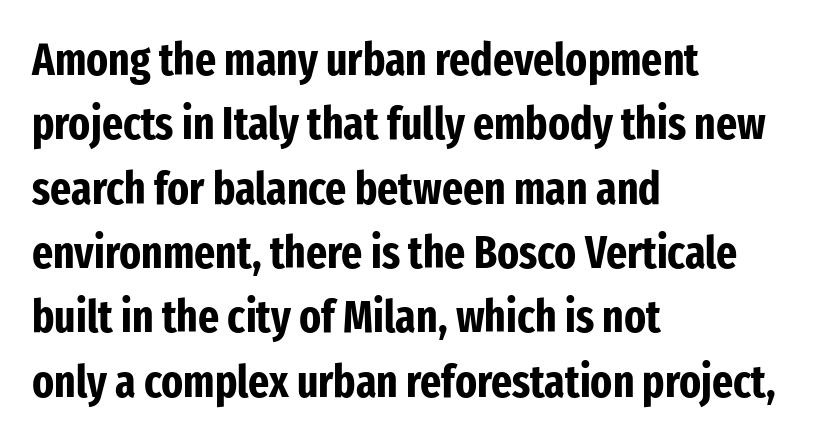
Q: Is the text bold? A: Yes.
Q: Is the text italic (slanted)? A: No, it is upright.
Q: Is the typeface a serif or a sans-serif typeface? A: Sans-serif.
Q: Is the text underlined? A: No.
Q: How is the paragraph aligned? A: Left-aligned.
Q: Is the spacing between letters normal or unusually wide? A: Normal.
Q: Is the spacing between lines tight, normal or loose? A: Normal.
Q: Width (condensed, normal, or wide)? A: Condensed.
Q: Stroke contrast? A: Low.
Q: x-height? A: Medium.
Q: Monospaced? A: No.
